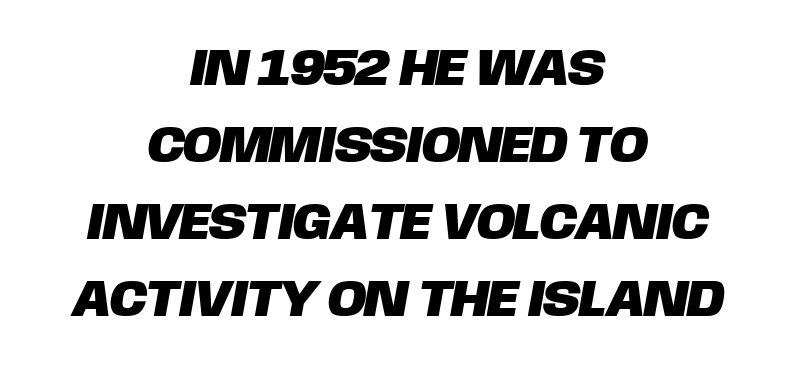
{"serif": "no", "width": "normal", "stroke_contrast": "low", "x_height": "large", "monospaced": "no", "underline": "no", "align": "center", "line_spacing": "normal", "line_spacing_ratio": 1.48, "letter_spacing": "normal", "letter_spacing_em": 0.0, "glyph_px": 52}
